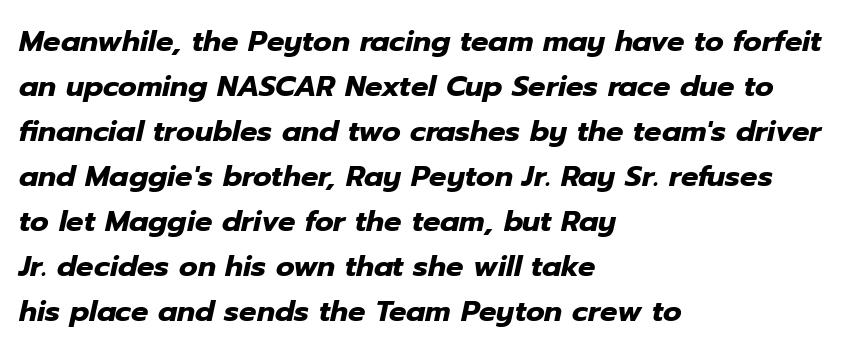
Q: Is the text bold? A: Yes.
Q: Is the text italic (slanted)? A: Yes, it leans right by about 12 degrees.
Q: Is the text underlined? A: No.
Q: How is the paragraph aligned? A: Left-aligned.
Q: Is the spacing between letters normal or unusually wide? A: Normal.
Q: Is the spacing between lines tight, normal or loose? A: Normal.
Q: Width (condensed, normal, or wide)? A: Normal.
Q: Stroke contrast? A: Low.
Q: x-height? A: Medium.
Q: Monospaced? A: No.
